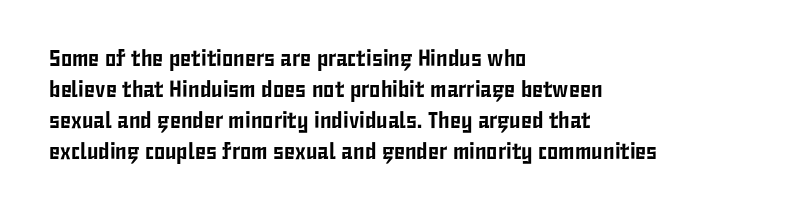
The image shows 23 px text type, upright; set left-aligned, normal line spacing (1.35x), normal letter spacing, not underlined.
